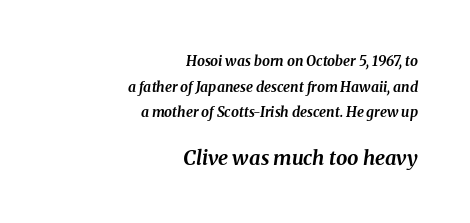
If you squint, the bottom block still reads clearly — it's the larger of the two. These lines stack with their right ends in a neat column. Looking at the ascenders, they clearly lean. Letter spacing: default.
